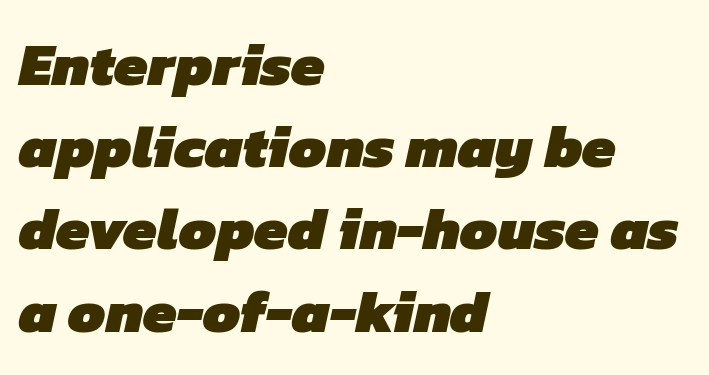
The image shows 60 px heavy sans-serif type; set left-aligned, normal line spacing (1.37x), normal letter spacing, not underlined; low stroke contrast and a medium x-height.
